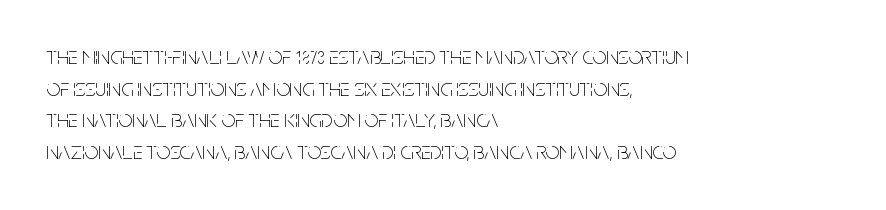
{"italic": "no", "bold": "no", "underline": "no", "align": "left", "line_spacing": "normal", "line_spacing_ratio": 1.32, "letter_spacing": "normal", "letter_spacing_em": 0.0, "glyph_px": 24}
